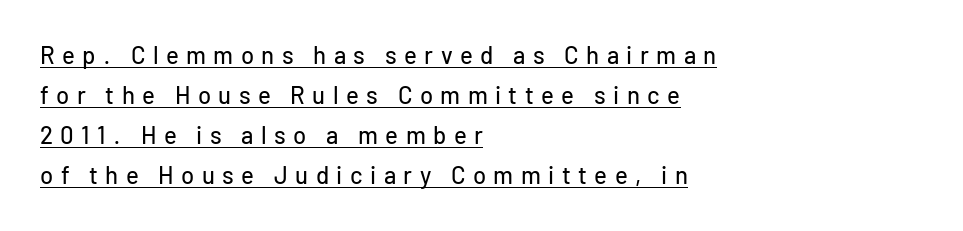
Q: Is the text italic (slanted)? A: No, it is upright.
Q: Is the text underlined? A: Yes.
Q: How is the paragraph aligned? A: Left-aligned.
Q: Is the spacing between letters normal or unusually wide? A: Unusually wide.
Q: Is the spacing between lines tight, normal or loose? A: Normal.
